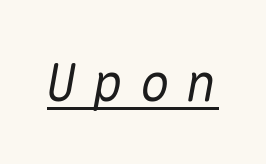
Q: Is the text italic (slanted)? A: Yes, it leans right by about 10 degrees.
Q: Is the text underlined? A: Yes.
Q: Is the spacing between letters normal or unusually wide? A: Unusually wide.
Q: Width (condensed, normal, or wide)? A: Normal.
Q: Stroke contrast? A: Medium.
Q: x-height? A: Medium.
Q: Monospaced? A: Yes.
